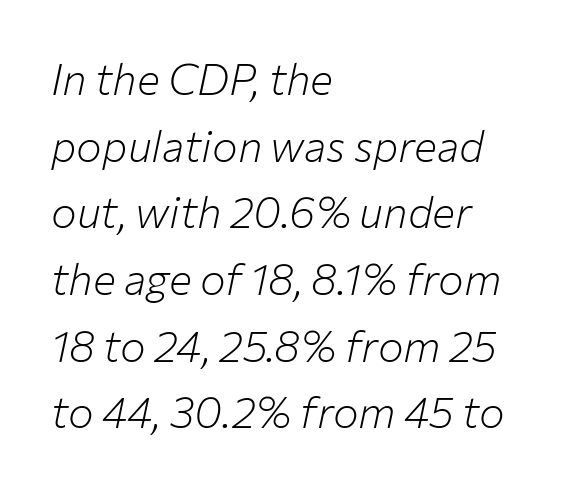
{"italic": "yes", "lean": "right", "slant_degrees": 12, "bold": "no", "weight": "light", "width": "normal", "stroke_contrast": "low", "x_height": "medium", "monospaced": "no", "underline": "no", "align": "left", "line_spacing": "normal", "line_spacing_ratio": 1.55, "letter_spacing": "normal", "letter_spacing_em": 0.0, "glyph_px": 43}
